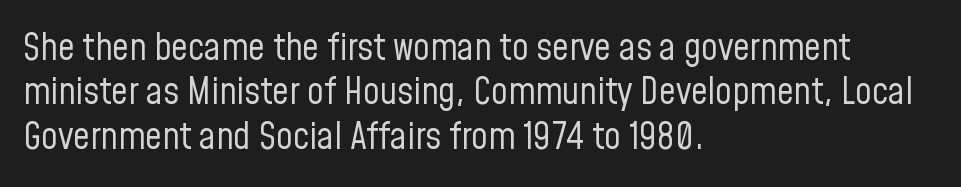
Q: Is the text bold? A: No.
Q: Is the text italic (slanted)? A: No, it is upright.
Q: Is the typeface a serif or a sans-serif typeface? A: Sans-serif.
Q: Is the text underlined? A: No.
Q: How is the paragraph aligned? A: Left-aligned.
Q: Is the spacing between letters normal or unusually wide? A: Normal.
Q: Width (condensed, normal, or wide)? A: Condensed.
Q: Stroke contrast? A: Low.
Q: x-height? A: Medium.
Q: Monospaced? A: No.
